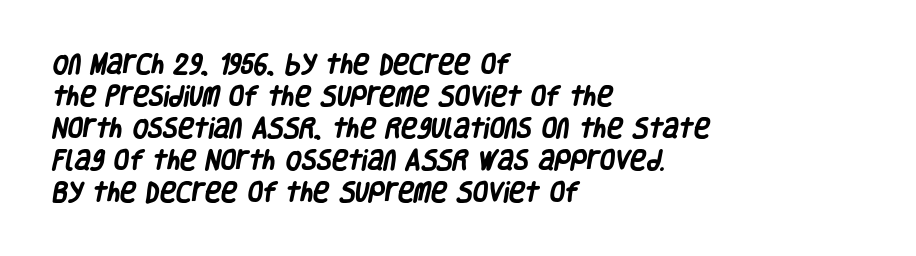
The paragraph has a hard left edge and a soft right edge. Beneath every word, the page is bare. As a designer I'd log this as weight 700, bold. Look at the tracking — it's just the regular setting, nothing added.
